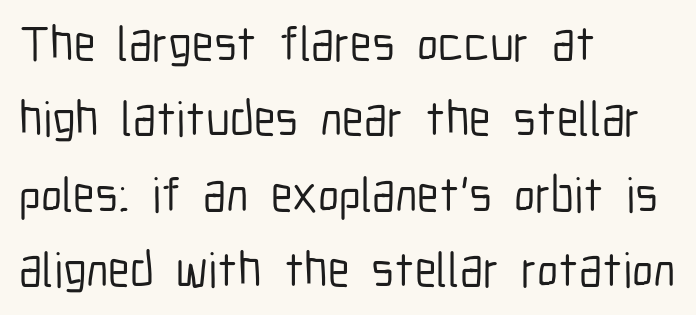
{"serif": "no", "italic": "no", "width": "condensed", "stroke_contrast": "low", "x_height": "medium", "monospaced": "no", "underline": "no", "align": "left", "line_spacing": "normal", "line_spacing_ratio": 1.54, "letter_spacing": "normal", "letter_spacing_em": 0.0, "glyph_px": 49}
